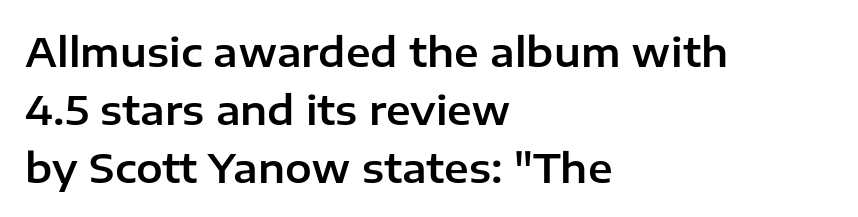
{"serif": "no", "italic": "no", "width": "normal", "stroke_contrast": "low", "x_height": "medium", "monospaced": "no", "underline": "no", "align": "left", "line_spacing": "normal", "line_spacing_ratio": 1.45, "letter_spacing": "normal", "letter_spacing_em": 0.0, "glyph_px": 40}
